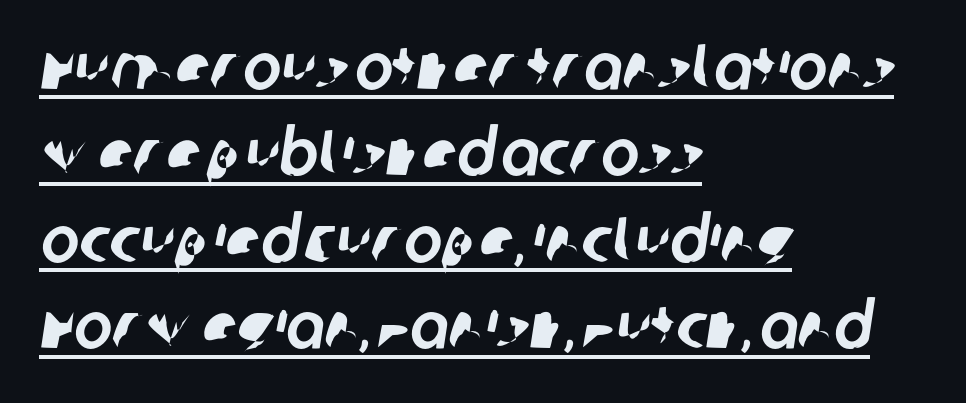
{"serif": "no", "width": "normal", "stroke_contrast": "low", "x_height": "large", "monospaced": "no", "underline": "yes", "align": "left", "line_spacing": "normal", "line_spacing_ratio": 1.35, "letter_spacing": "normal", "letter_spacing_em": 0.0, "glyph_px": 64}
